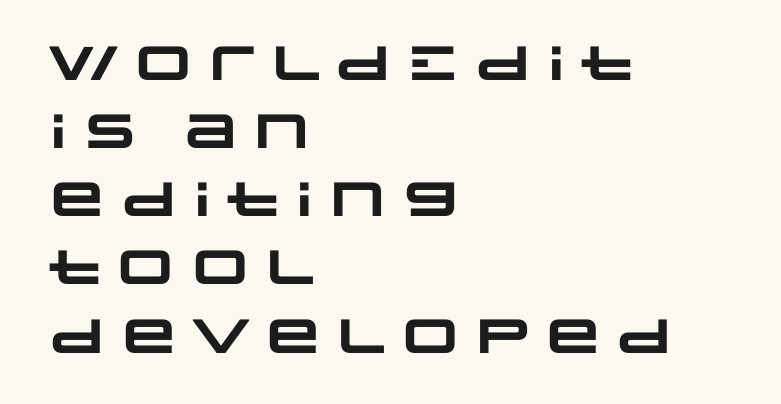
Q: Is the text bold? A: Yes.
Q: Is the typeface a serif or a sans-serif typeface? A: Sans-serif.
Q: Is the text underlined? A: No.
Q: How is the paragraph aligned? A: Left-aligned.
Q: Is the spacing between letters normal or unusually wide? A: Normal.
Q: Is the spacing between lines tight, normal or loose? A: Normal.
Q: Width (condensed, normal, or wide)? A: Wide.
Q: Stroke contrast? A: Low.
Q: x-height? A: Large.
Q: Monospaced? A: No.
